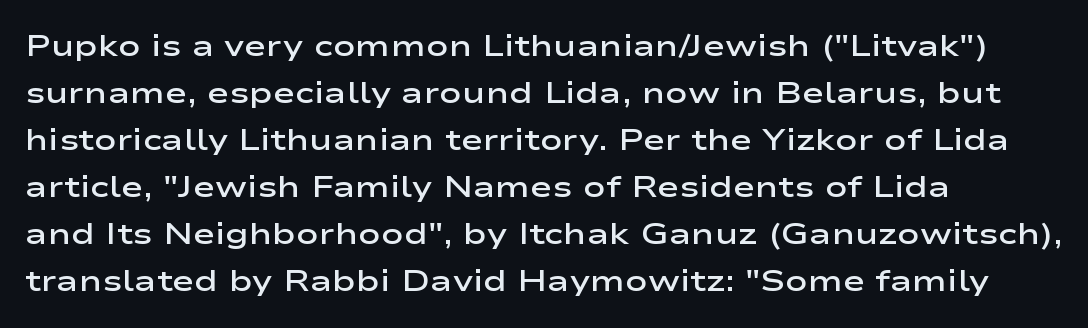
{"serif": "no", "italic": "no", "bold": "semi", "weight": "semibold", "width": "wide", "stroke_contrast": "low", "x_height": "medium", "monospaced": "no", "underline": "no", "align": "left", "line_spacing": "normal", "line_spacing_ratio": 1.57, "letter_spacing": "normal", "letter_spacing_em": 0.0, "glyph_px": 30}
